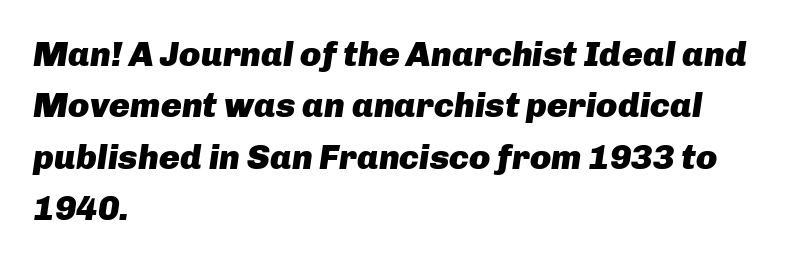
Q: Is the text bold? A: Yes.
Q: Is the text italic (slanted)? A: Yes, it leans right by about 8 degrees.
Q: Is the text underlined? A: No.
Q: How is the paragraph aligned? A: Left-aligned.
Q: Is the spacing between letters normal or unusually wide? A: Normal.
Q: Is the spacing between lines tight, normal or loose? A: Normal.
Q: Width (condensed, normal, or wide)? A: Normal.
Q: Stroke contrast? A: Low.
Q: x-height? A: Medium.
Q: Monospaced? A: No.
